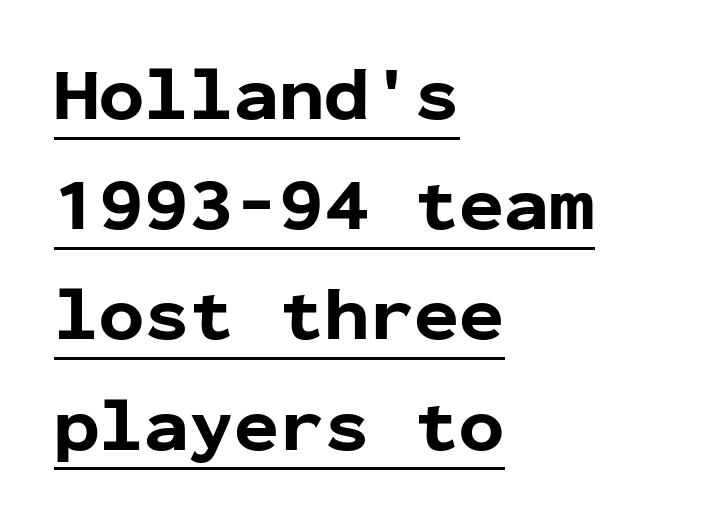
The image shows 75 px bold sans-serif type, upright, monospaced; set left-aligned, normal line spacing (1.47x), normal letter spacing, underlined; low stroke contrast and a medium x-height.
